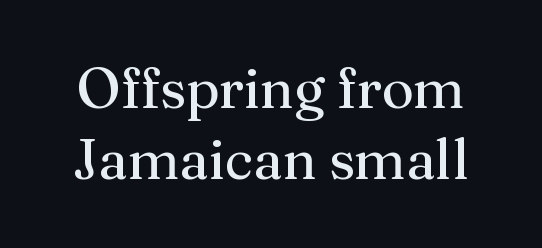
Q: Is the text bold? A: No.
Q: Is the text italic (slanted)? A: No, it is upright.
Q: Is the typeface a serif or a sans-serif typeface? A: Serif.
Q: Is the text underlined? A: No.
Q: Is the spacing between letters normal or unusually wide? A: Normal.
Q: Is the spacing between lines tight, normal or loose? A: Normal.
Q: Width (condensed, normal, or wide)? A: Normal.
Q: Stroke contrast? A: Medium.
Q: x-height? A: Medium.
Q: Monospaced? A: No.
